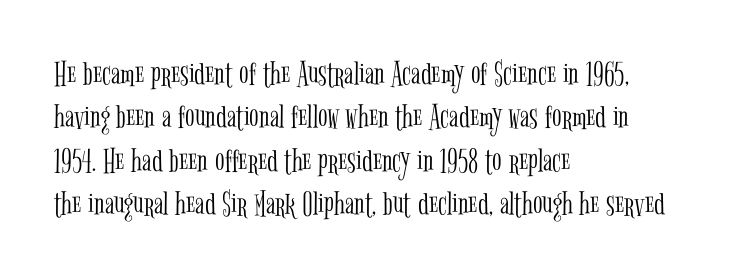
{"serif": "yes", "italic": "no", "bold": "no", "weight": "light", "width": "condensed", "stroke_contrast": "low", "x_height": "medium", "monospaced": "no", "underline": "no", "align": "left", "line_spacing_ratio": 1.24, "letter_spacing": "normal", "letter_spacing_em": 0.0, "glyph_px": 35}
